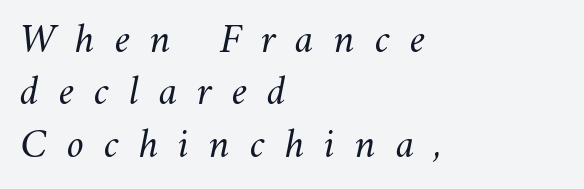
{"italic": "yes", "lean": "right", "slant_degrees": 11, "bold": "no", "weight": "light", "width": "normal", "stroke_contrast": "medium", "x_height": "small", "monospaced": "no", "underline": "no", "align": "left", "line_spacing_ratio": 1.22, "letter_spacing": "wide", "letter_spacing_em": 0.46, "glyph_px": 43}
